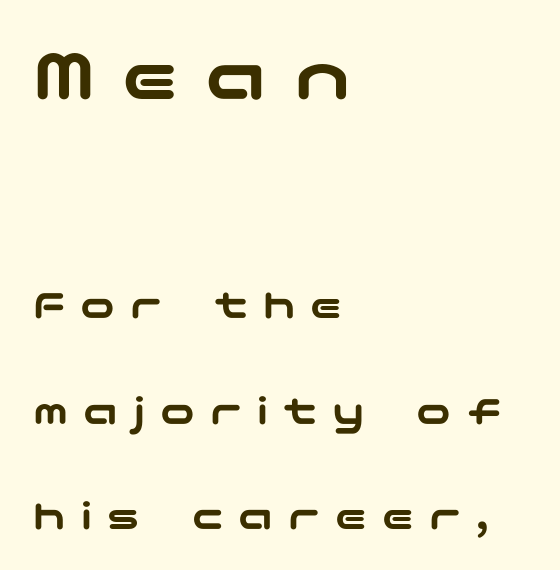
The font's upright variant was chosen for this text. The first block has been scaled up relative to the second. Compared with a centered layout, this one pins lines to the left instead. The leading is generous, giving the passage an open texture. This rendering features lettering with no underline.
